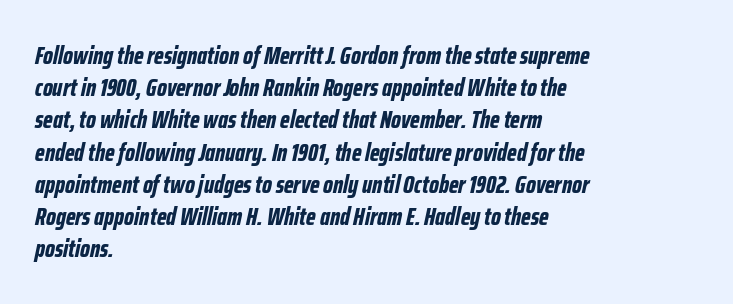
These lines sit exactly where default settings would place them. The letters are slanted; this is an italic face. What stands out about the letter spacing? Nothing — it is the standard amount. How heavy is the stroke? Heavy — this is a bold. The rag falls on the right side of this text block. The space beneath each line is pristine and unruled.
